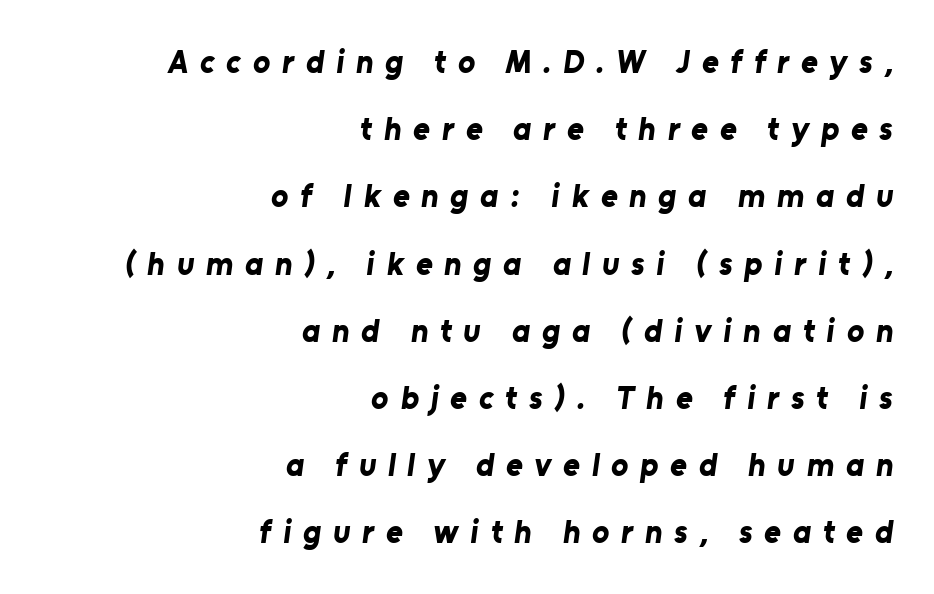
Q: Is the text bold? A: Yes.
Q: Is the typeface a serif or a sans-serif typeface? A: Sans-serif.
Q: Is the text underlined? A: No.
Q: How is the paragraph aligned? A: Right-aligned.
Q: Is the spacing between letters normal or unusually wide? A: Unusually wide.
Q: Is the spacing between lines tight, normal or loose? A: Loose.
Q: Width (condensed, normal, or wide)? A: Normal.
Q: Stroke contrast? A: Low.
Q: x-height? A: Medium.
Q: Monospaced? A: No.
